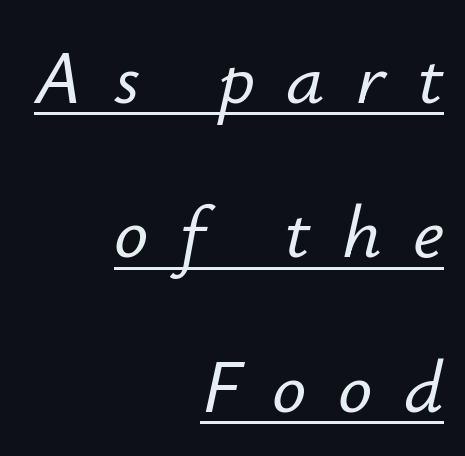
The image shows 76 px text type, italic (leaning right); set right-aligned, loose line spacing (2.03x), unusually wide letter spacing (+0.41 em), underlined; low stroke contrast and a small x-height.
